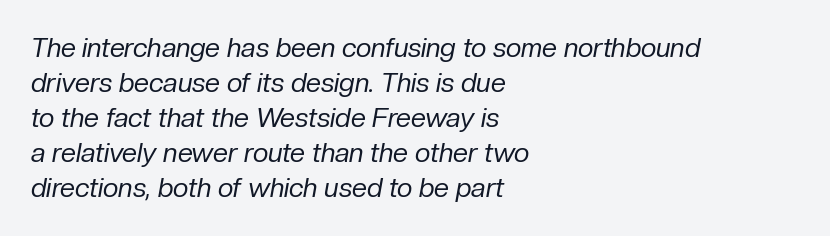
The compositor pushed each line to the left boundary. Stems here are at most as thick as an everyday book face. You could call the tracking neutral — neither tight nor loose. The leading is moderate, giving the passage an even texture.
